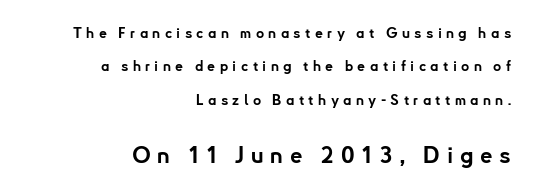
Nobody drew a line under any word here. Which chunk is bigger? The second one — the bottom block dwarfs the top. Does the weight exceed regular? Yes, all the way to bold. A typesetter would mark this as roman, not italic.
